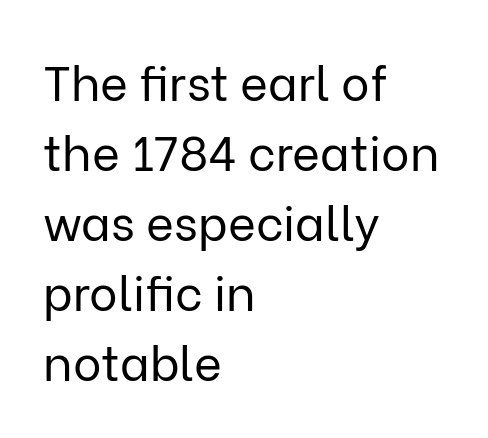
The passage shown is typeset with a sans-serif family. Stem width sits at or under what a default text font uses. What's the leading like? Ordinary, nothing unusual. Looks like regular typesetting: each glyph gets only the width it needs.
